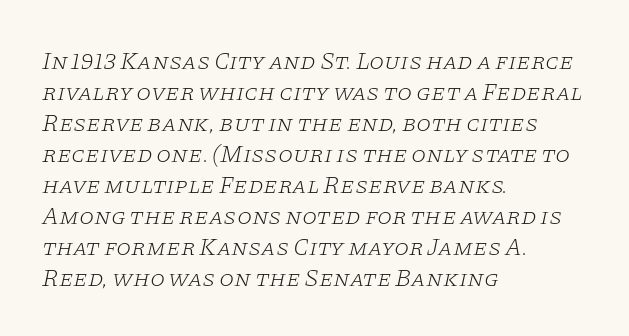
Here the glyphs are tracked normally, forming tight word shapes. Bare-footed words on every line. Each new line begins a customary step beneath the previous one. The weight would be labelled regular, book, light, or lighter still.
